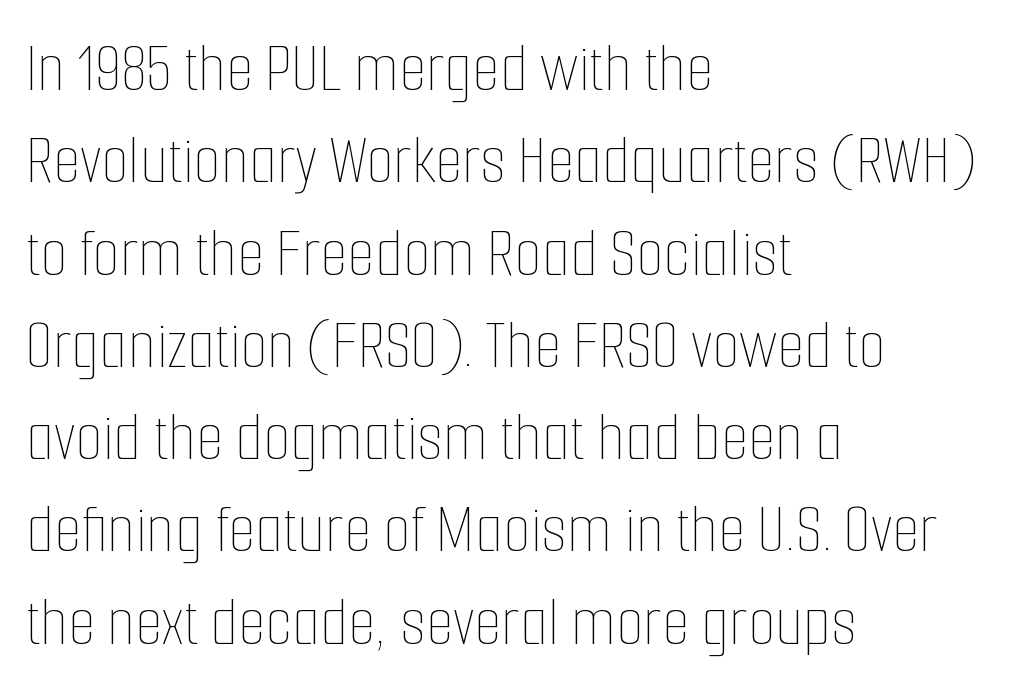
{"italic": "no", "bold": "no", "weight": "thin", "width": "condensed", "stroke_contrast": "low", "x_height": "medium", "monospaced": "no", "underline": "no", "align": "left", "line_spacing": "normal", "line_spacing_ratio": 1.3, "letter_spacing": "normal", "letter_spacing_em": 0.0, "glyph_px": 71}
